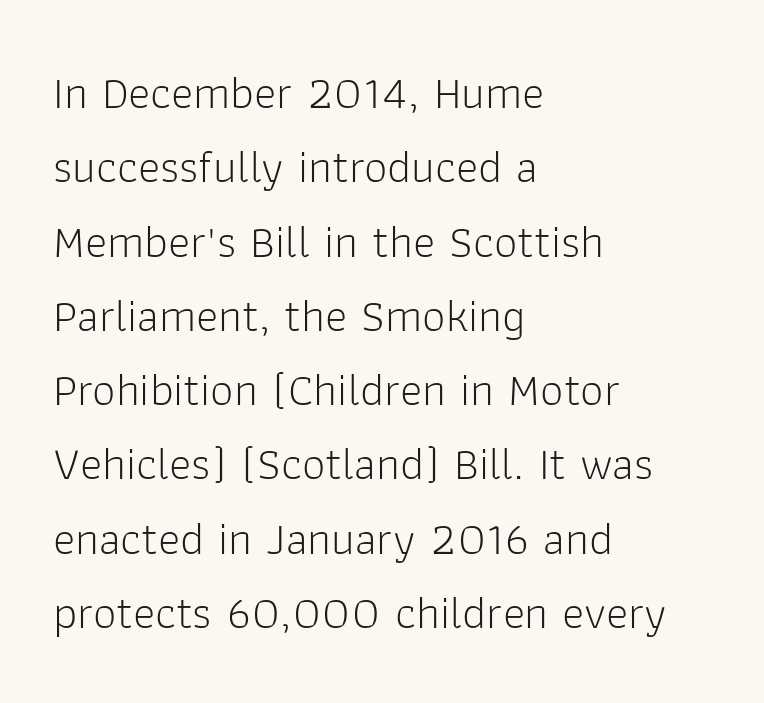
The image shows 47 px light sans-serif type, upright; set left-aligned, normal line spacing (1.58x), normal letter spacing, not underlined; low stroke contrast and a medium x-height.
